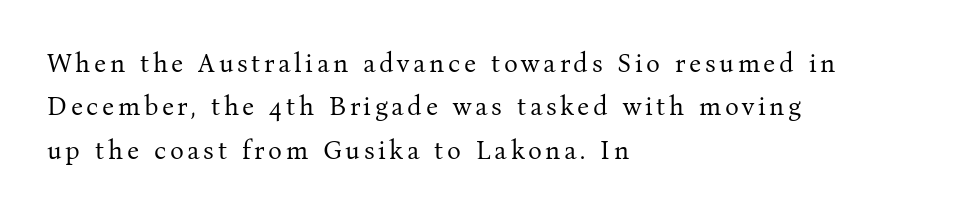
{"italic": "no", "bold": "no", "underline": "no", "align": "left", "line_spacing": "normal", "line_spacing_ratio": 1.67, "glyph_px": 26}
